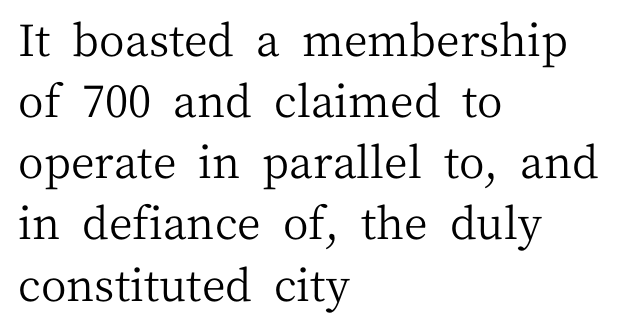
The image shows 44 px regular-weight serif type, upright; set left-aligned, normal line spacing (1.39x), normal letter spacing, not underlined; medium stroke contrast and a medium x-height.
